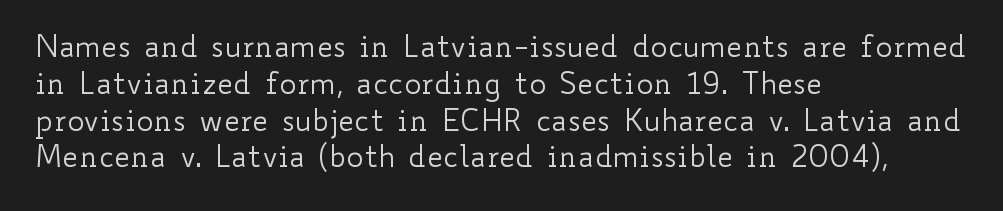
The image shows 29 px regular-weight, wide type, upright; set left-aligned, normal line spacing (1.27x), normal letter spacing, not underlined; low stroke contrast and a small x-height.
